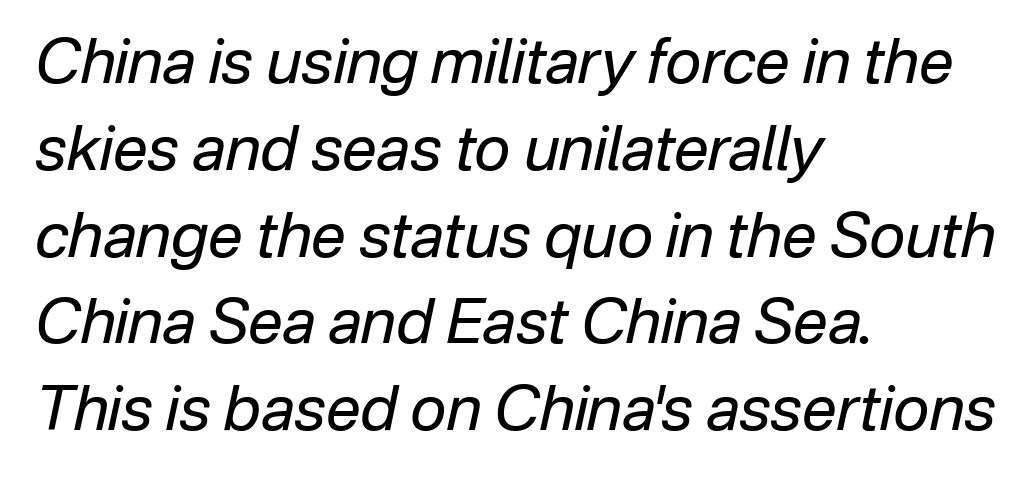
{"italic": "yes", "lean": "right", "slant_degrees": 12, "bold": "no", "weight": "regular", "width": "normal", "stroke_contrast": "low", "x_height": "medium", "monospaced": "no", "underline": "no", "align": "left", "line_spacing": "normal", "line_spacing_ratio": 1.4, "letter_spacing": "normal", "letter_spacing_em": 0.0, "glyph_px": 62}
